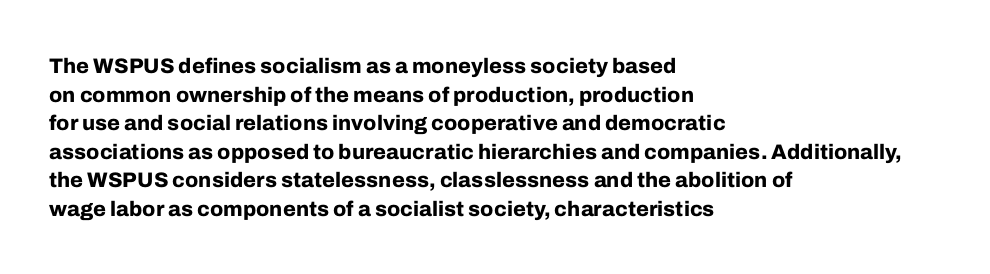
The image shows 21 px bold type, upright; set left-aligned, normal line spacing (1.36x), normal letter spacing, not underlined.
